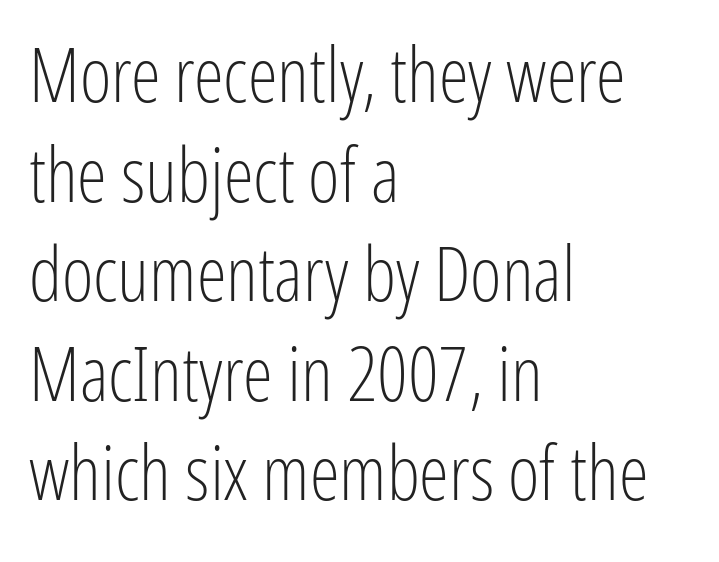
Inter-character spacing is left at the font's built-in metrics. Line spacing here is normal. Check under the words: just untouched page. This rendering employs a face without finishing strokes, i.e., a sans-serif. The type sits square on the baseline with zero lean.
